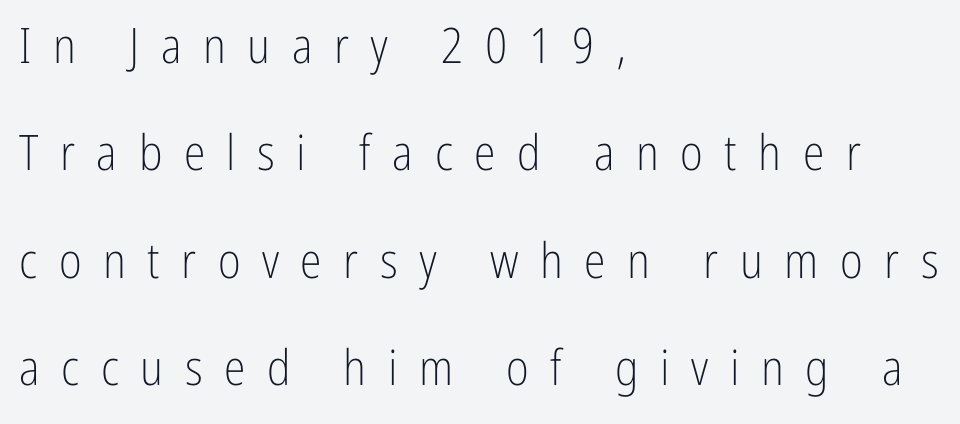
{"serif": "no", "italic": "no", "bold": "no", "weight": "light", "width": "condensed", "stroke_contrast": "low", "x_height": "medium", "monospaced": "no", "underline": "no", "align": "left", "line_spacing": "loose", "line_spacing_ratio": 2.19, "letter_spacing": "wide", "letter_spacing_em": 0.44, "glyph_px": 49}
